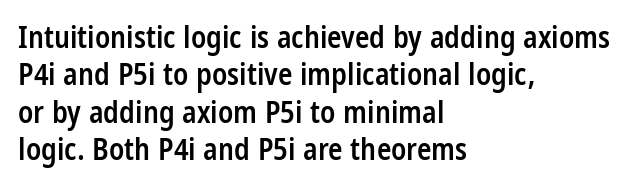
Q: Is the text bold? A: Semi-bold.
Q: Is the text italic (slanted)? A: No, it is upright.
Q: Is the typeface a serif or a sans-serif typeface? A: Sans-serif.
Q: Is the text underlined? A: No.
Q: How is the paragraph aligned? A: Left-aligned.
Q: Is the spacing between letters normal or unusually wide? A: Normal.
Q: Is the spacing between lines tight, normal or loose? A: Normal.
Q: Width (condensed, normal, or wide)? A: Condensed.
Q: Stroke contrast? A: Low.
Q: x-height? A: Large.
Q: Monospaced? A: No.
